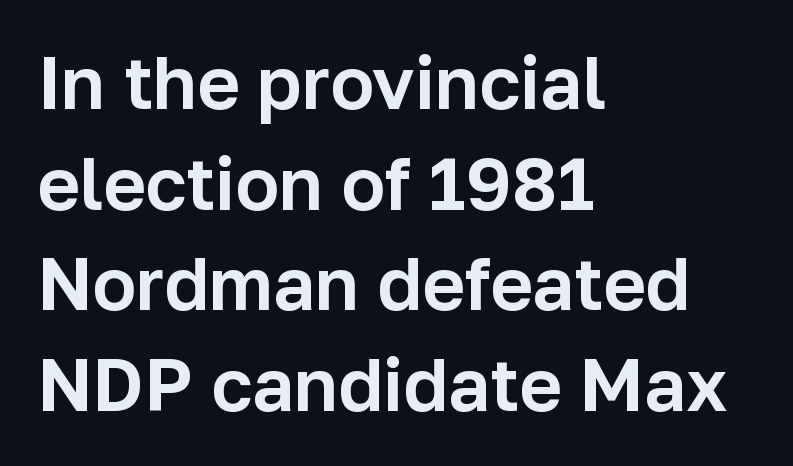
Q: Is the text italic (slanted)? A: No, it is upright.
Q: Is the typeface a serif or a sans-serif typeface? A: Sans-serif.
Q: Is the text underlined? A: No.
Q: How is the paragraph aligned? A: Left-aligned.
Q: Is the spacing between letters normal or unusually wide? A: Normal.
Q: Is the spacing between lines tight, normal or loose? A: Normal.
Q: Width (condensed, normal, or wide)? A: Normal.
Q: Stroke contrast? A: Low.
Q: x-height? A: Medium.
Q: Monospaced? A: No.
